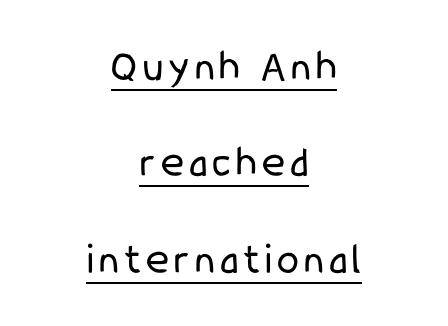
Q: Is the text bold? A: No.
Q: Is the text italic (slanted)? A: No, it is upright.
Q: Is the typeface a serif or a sans-serif typeface? A: Sans-serif.
Q: Is the text underlined? A: Yes.
Q: How is the paragraph aligned? A: Centered.
Q: Is the spacing between lines tight, normal or loose? A: Loose.
Q: Width (condensed, normal, or wide)? A: Condensed.
Q: Stroke contrast? A: Low.
Q: x-height? A: Medium.
Q: Monospaced? A: No.
